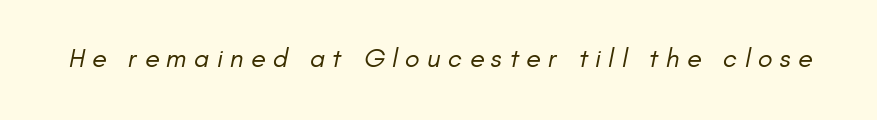
The image shows 27 px text type; set unusually wide letter spacing (+0.27 em), not underlined.
